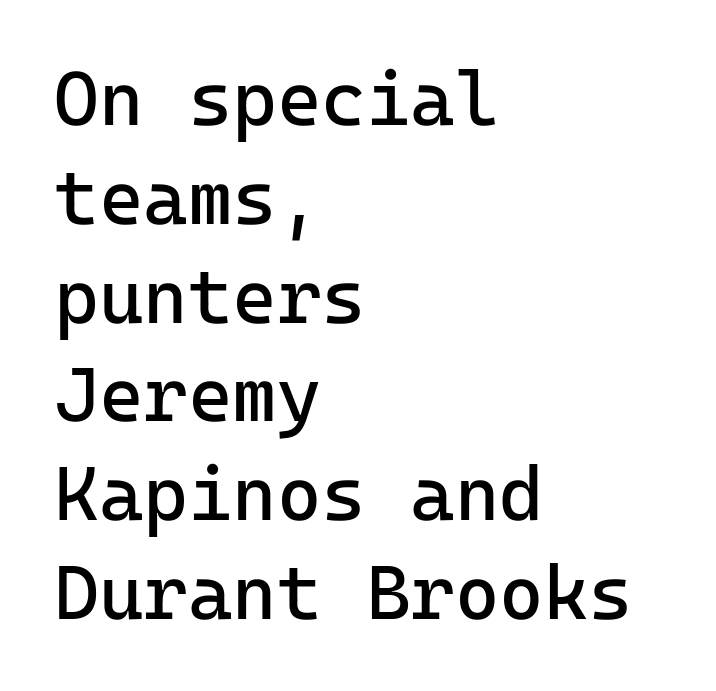
This is sans-serif lettering, the kind often seen on screens and signage. Typeset ragged right — the left edge is the straight one. Regular leading. It's the straight-up-and-down kind of type. The passage shown is typed in a monospace face where columns stay perfectly aligned.
